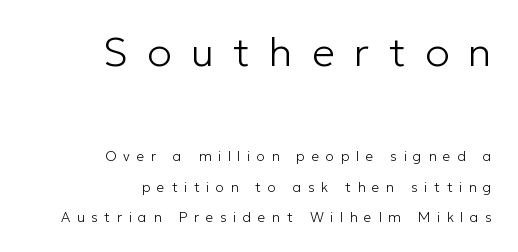
A typesetter would mark this as roman, not italic. The ragged edge is on the left, which tells us the setting is flush right. On a weight scale, this lands at 450 or below. This sample uses expanded letter spacing, leaving extra air between glyphs. The face used here is proportionally spaced, like ordinary book or web type. Has an underline been added? It has not.
